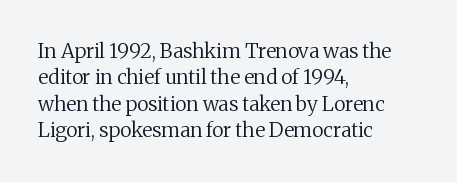
The image shows 20 px text type, upright; set left-aligned, normal line spacing (1.32x), normal letter spacing, not underlined.
